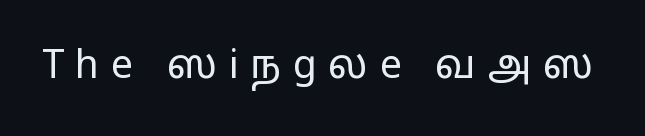
The image shows 39 px regular-weight, wide sans-serif type, upright; set unusually wide letter spacing (+0.3 em), not underlined; low stroke contrast and a medium x-height.
